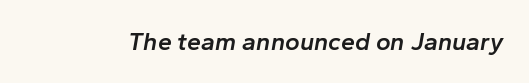
{"italic": "yes", "lean": "right", "slant_degrees": 10, "bold": "semi", "underline": "no", "letter_spacing": "normal", "letter_spacing_em": 0.0, "glyph_px": 25}
